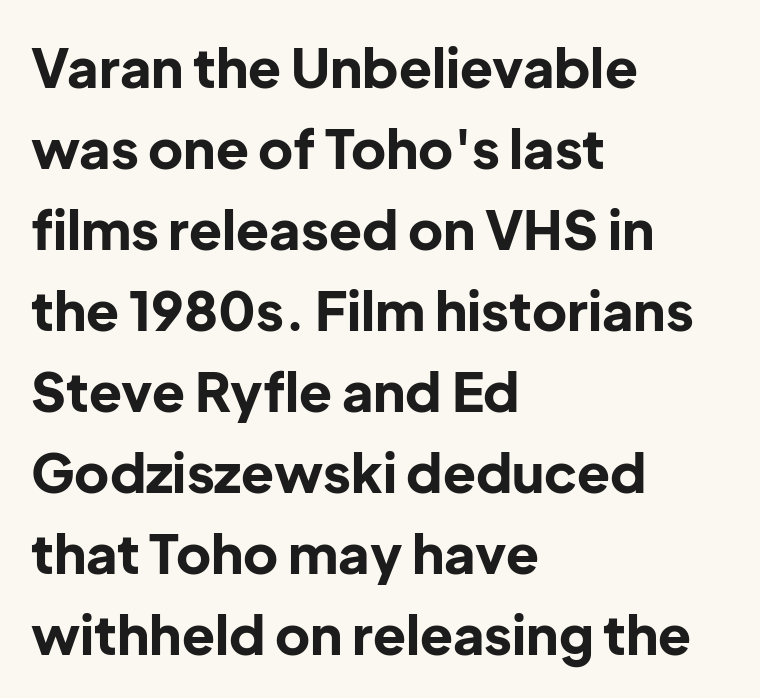
{"serif": "no", "italic": "no", "bold": "yes", "weight": "bold", "width": "normal", "stroke_contrast": "low", "x_height": "medium", "monospaced": "no", "underline": "no", "align": "left", "line_spacing": "normal", "line_spacing_ratio": 1.5, "letter_spacing": "normal", "letter_spacing_em": 0.0, "glyph_px": 54}
